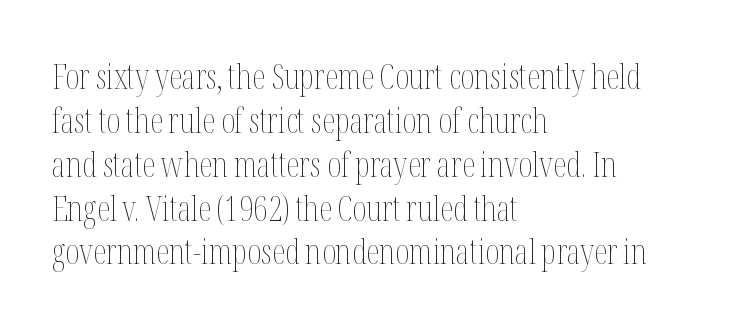
{"italic": "no", "bold": "no", "weight": "thin", "width": "condensed", "stroke_contrast": "medium", "x_height": "medium", "monospaced": "no", "underline": "no", "align": "left", "line_spacing": "normal", "line_spacing_ratio": 1.29, "letter_spacing": "normal", "letter_spacing_em": 0.0, "glyph_px": 34}
